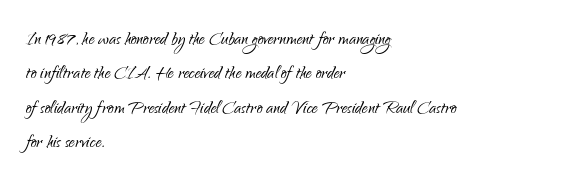
Q: Is the text bold? A: No.
Q: Is the text italic (slanted)? A: Yes.
Q: Is the text underlined? A: No.
Q: How is the paragraph aligned? A: Left-aligned.
Q: Is the spacing between letters normal or unusually wide? A: Normal.
Q: Is the spacing between lines tight, normal or loose? A: Normal.
